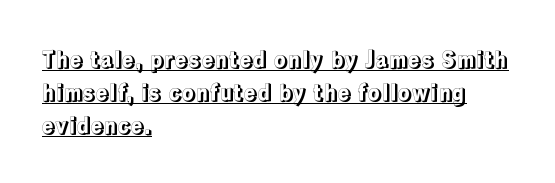
Q: Is the text italic (slanted)? A: No, it is upright.
Q: Is the text underlined? A: Yes.
Q: How is the paragraph aligned? A: Left-aligned.
Q: Is the spacing between letters normal or unusually wide? A: Normal.
Q: Is the spacing between lines tight, normal or loose? A: Normal.
